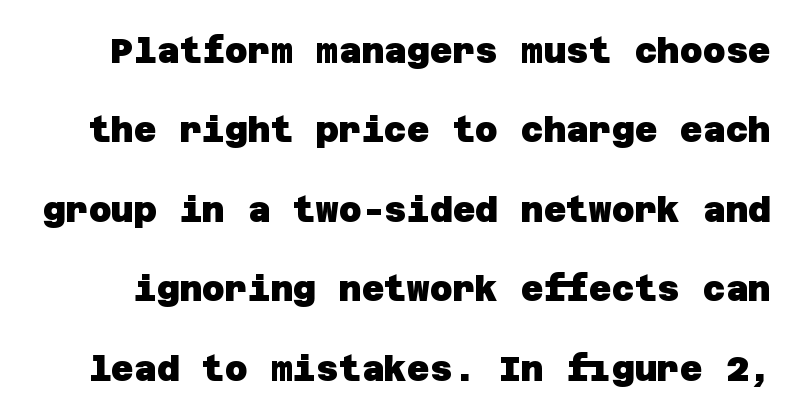
{"serif": "no", "bold": "yes", "weight": "heavy", "width": "normal", "stroke_contrast": "low", "x_height": "large", "underline": "no", "line_spacing": "loose", "line_spacing_ratio": 2.27, "letter_spacing": "normal", "letter_spacing_em": 0.0, "glyph_px": 35}
